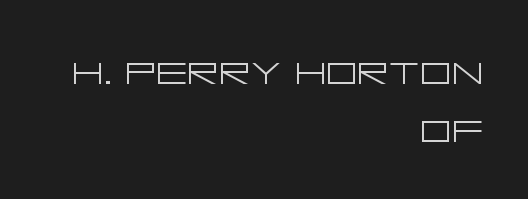
{"serif": "no", "italic": "no", "bold": "no", "weight": "light", "width": "wide", "stroke_contrast": "low", "x_height": "large", "underline": "no", "align": "right", "line_spacing_ratio": 1.19, "letter_spacing": "normal", "letter_spacing_em": 0.0, "glyph_px": 49}
